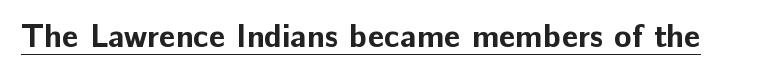
{"serif": "no", "italic": "no", "bold": "yes", "weight": "bold", "width": "normal", "stroke_contrast": "low", "x_height": "medium", "monospaced": "no", "underline": "yes", "letter_spacing": "normal", "letter_spacing_em": 0.0, "glyph_px": 32}
